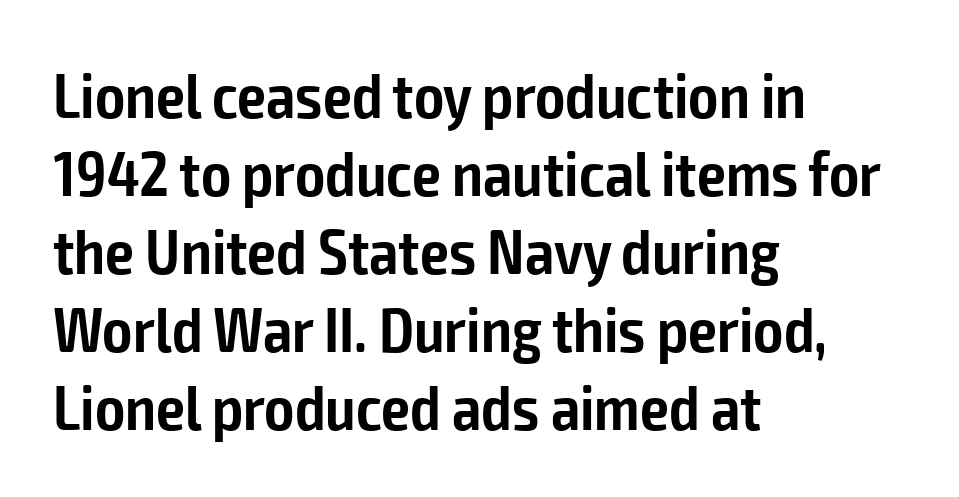
Q: Is the text bold? A: Semi-bold.
Q: Is the text italic (slanted)? A: No, it is upright.
Q: Is the typeface a serif or a sans-serif typeface? A: Sans-serif.
Q: Is the text underlined? A: No.
Q: How is the paragraph aligned? A: Left-aligned.
Q: Is the spacing between letters normal or unusually wide? A: Normal.
Q: Width (condensed, normal, or wide)? A: Condensed.
Q: Stroke contrast? A: Low.
Q: x-height? A: Medium.
Q: Monospaced? A: No.
